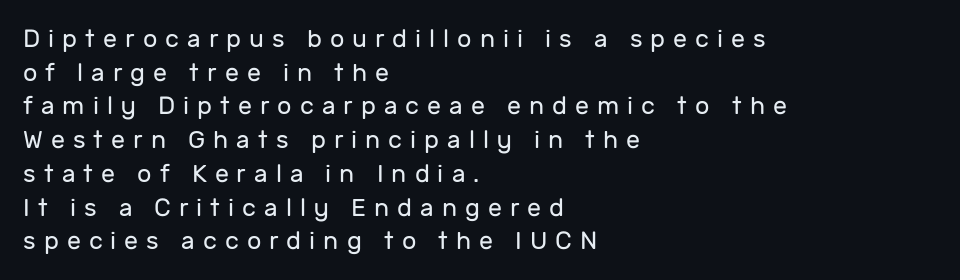
Q: Is the text bold? A: No.
Q: Is the text italic (slanted)? A: No, it is upright.
Q: Is the text underlined? A: No.
Q: How is the paragraph aligned? A: Left-aligned.
Q: Is the spacing between letters normal or unusually wide? A: Unusually wide.
Q: Is the spacing between lines tight, normal or loose? A: Normal.
